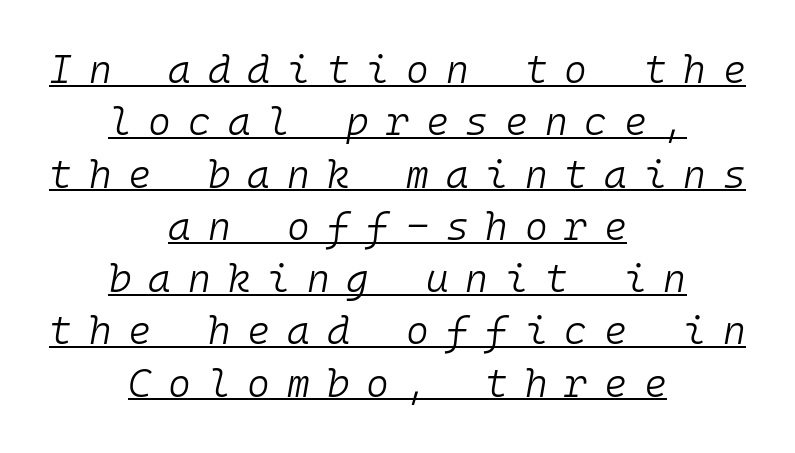
The image shows 39 px light type, italic (leaning right), monospaced; set centered, normal line spacing (1.34x), unusually wide letter spacing (+0.43 em), underlined; low stroke contrast and a medium x-height.
